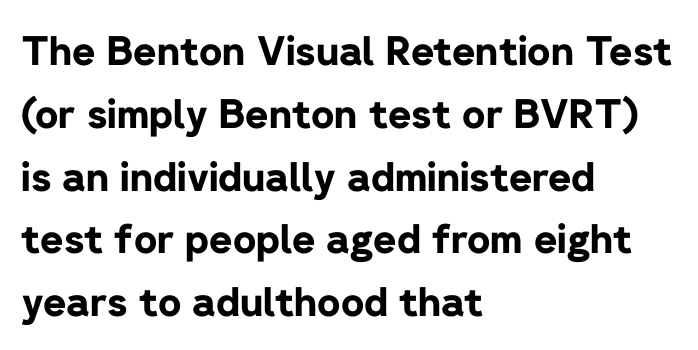
{"serif": "no", "italic": "no", "bold": "yes", "weight": "bold", "width": "normal", "stroke_contrast": "low", "x_height": "medium", "monospaced": "no", "underline": "no", "align": "left", "line_spacing": "normal", "line_spacing_ratio": 1.57, "letter_spacing": "normal", "letter_spacing_em": 0.0, "glyph_px": 40}
